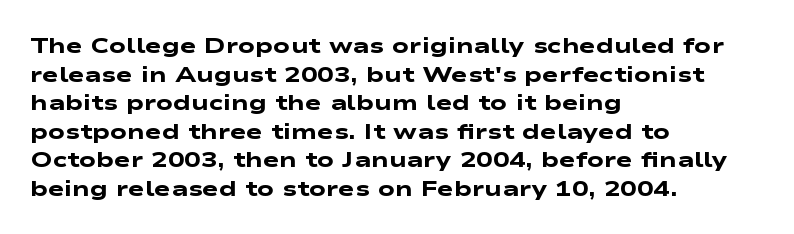
Q: Is the text bold? A: Yes.
Q: Is the text underlined? A: No.
Q: How is the paragraph aligned? A: Left-aligned.
Q: Is the spacing between letters normal or unusually wide? A: Normal.
Q: Is the spacing between lines tight, normal or loose? A: Normal.
